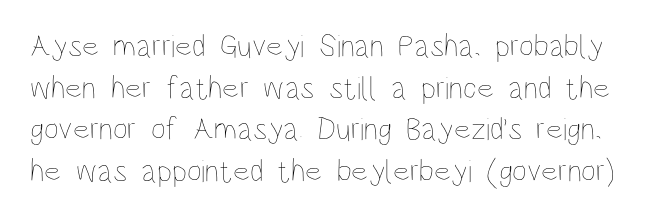
{"italic": "no", "bold": "no", "weight": "thin", "width": "condensed", "stroke_contrast": "low", "x_height": "large", "monospaced": "no", "underline": "no", "line_spacing": "normal", "line_spacing_ratio": 1.3, "letter_spacing": "normal", "letter_spacing_em": 0.0, "glyph_px": 32}
